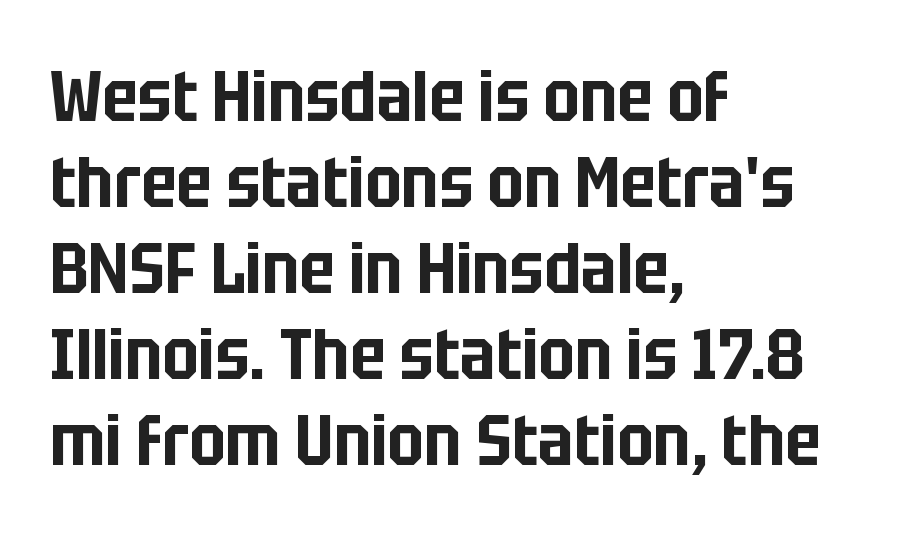
The image shows 71 px condensed sans-serif type, upright; set left-aligned, line spacing 1.21x, normal letter spacing, not underlined; low stroke contrast and a large x-height.
